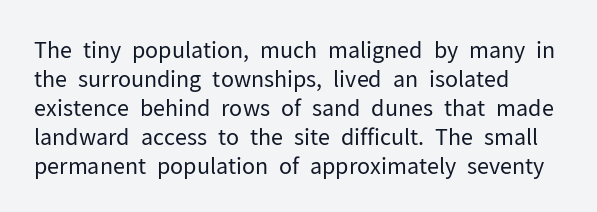
Tall strokes in this sample are plumb rather than angled. The passage shown has conventional tracking throughout. Every row of glyphs begins at an identical x-position on the left. A normal amount of white space separates one row of letters from the next. Type without underlining.
